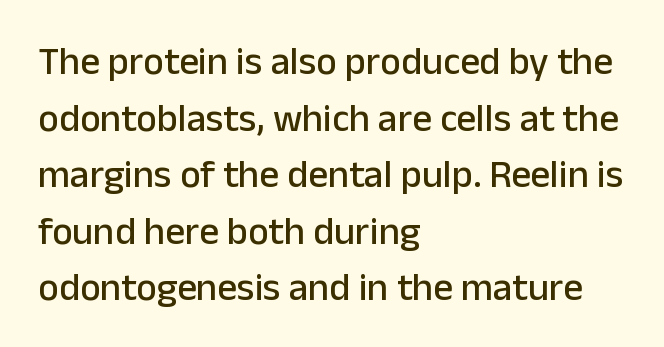
{"serif": "no", "italic": "no", "width": "normal", "stroke_contrast": "low", "x_height": "medium", "monospaced": "no", "underline": "no", "align": "left", "line_spacing": "normal", "line_spacing_ratio": 1.45, "letter_spacing": "normal", "letter_spacing_em": 0.0, "glyph_px": 39}
